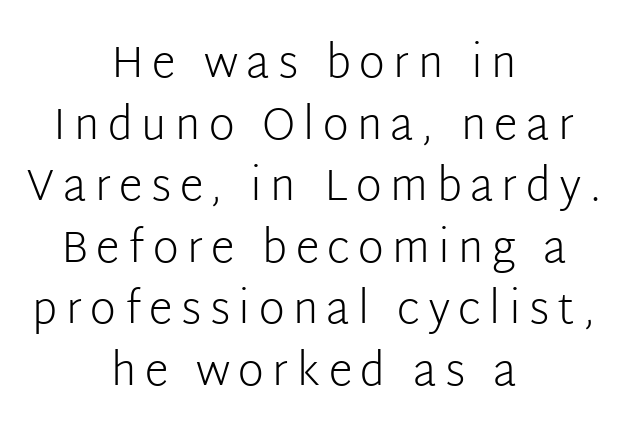
Every row of glyphs is offset so its center matches the block's center. Ascenders rise straight up at ninety degrees. Vertical stems look standard width or narrower in stroke. Does the type have serifs? No, each stem ends abruptly. Proportional: the letters do not fall into vertical columns.
